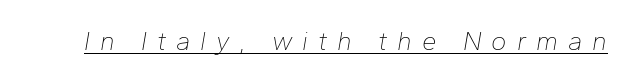
{"italic": "yes", "lean": "right", "slant_degrees": 10, "bold": "no", "underline": "yes", "letter_spacing": "wide", "letter_spacing_em": 0.38, "glyph_px": 26}
